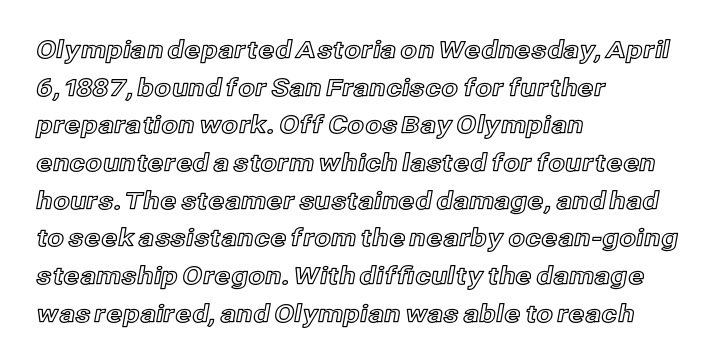
Q: Is the text italic (slanted)? A: Yes.
Q: Is the text underlined? A: No.
Q: How is the paragraph aligned? A: Left-aligned.
Q: Is the spacing between letters normal or unusually wide? A: Normal.
Q: Is the spacing between lines tight, normal or loose? A: Normal.
